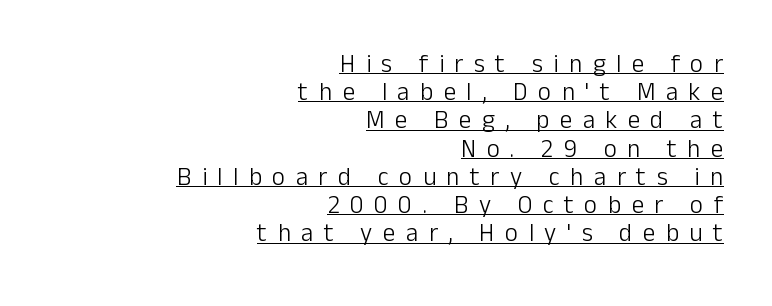
{"italic": "no", "bold": "no", "underline": "yes", "align": "right", "line_spacing": "tight", "line_spacing_ratio": 1.13, "letter_spacing": "wide", "letter_spacing_em": 0.42, "glyph_px": 25}
